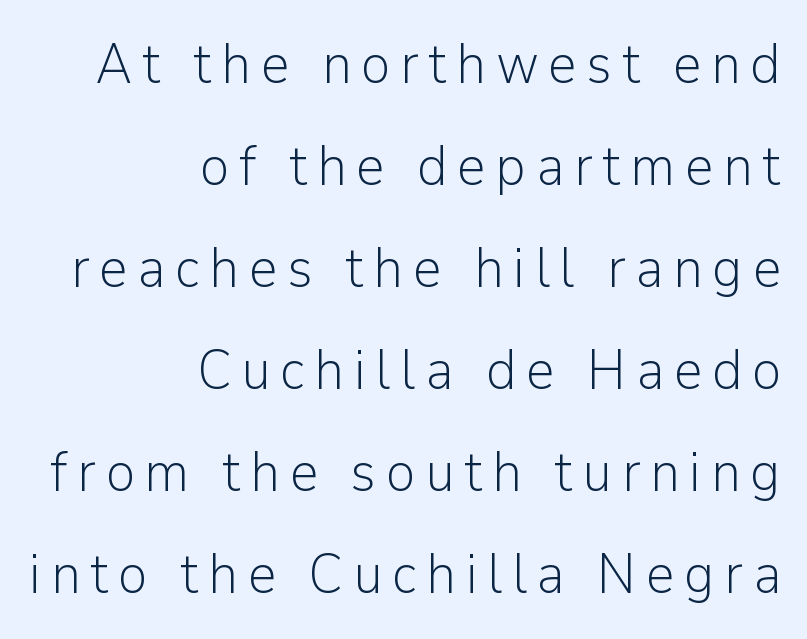
Heft: none added — not bold. Are there feet on the stems? There aren't — it's a sans. The passage shown is not underscored anywhere. Horizontally, the lines are justified to the trailing edge only. Do the characters align in a grid? No, the font is proportional. Every character sits straight up, as roman type does.
